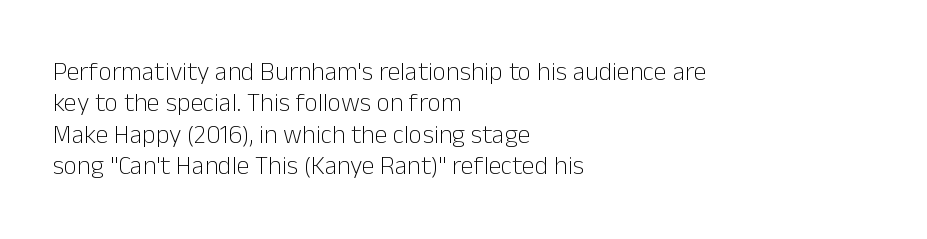
The image shows 26 px text type, upright; set left-aligned, line spacing 1.21x, normal letter spacing, not underlined.
